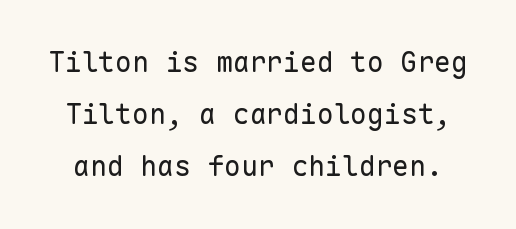
Q: Is the text bold? A: No.
Q: Is the text italic (slanted)? A: No, it is upright.
Q: Is the typeface a serif or a sans-serif typeface? A: Sans-serif.
Q: Is the text underlined? A: No.
Q: Is the spacing between letters normal or unusually wide? A: Normal.
Q: Width (condensed, normal, or wide)? A: Normal.
Q: Stroke contrast? A: Low.
Q: x-height? A: Medium.
Q: Monospaced? A: Yes.
